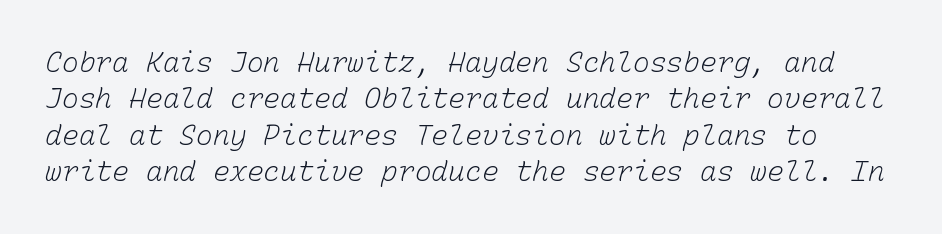
The image shows 28 px light type, monospaced; set normal line spacing (1.3x), normal letter spacing, not underlined; low stroke contrast and a medium x-height.
